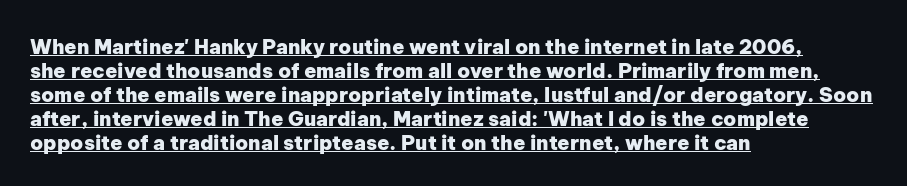
The lettering holds an erect, upright posture throughout. The paragraph has a hard left edge and a soft right edge. The font is running at its bold setting. A rule runs beneath these lines of type. The line texture is even and compact thanks to regular tracking.
